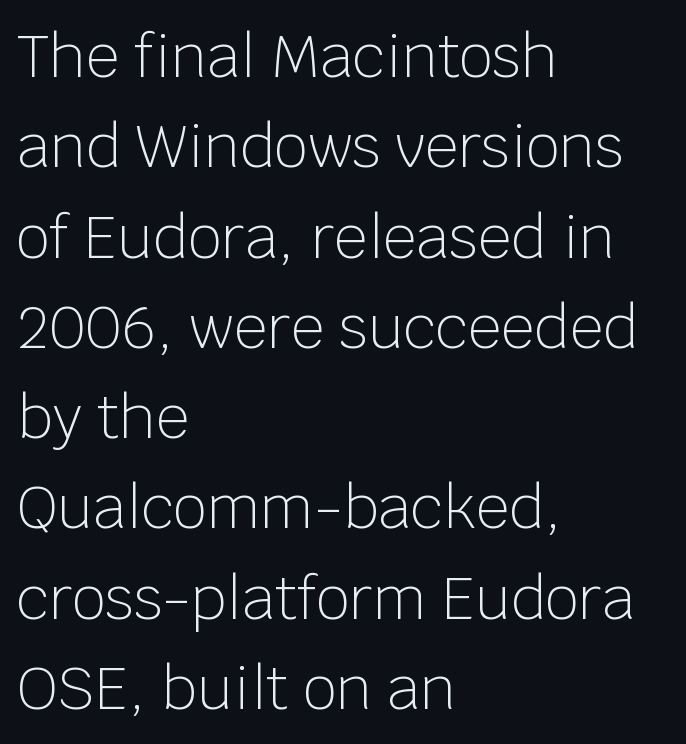
{"serif": "no", "italic": "no", "bold": "no", "weight": "light", "width": "normal", "stroke_contrast": "low", "x_height": "large", "monospaced": "no", "underline": "no", "align": "left", "line_spacing": "normal", "line_spacing_ratio": 1.53, "letter_spacing": "normal", "letter_spacing_em": 0.0, "glyph_px": 59}
